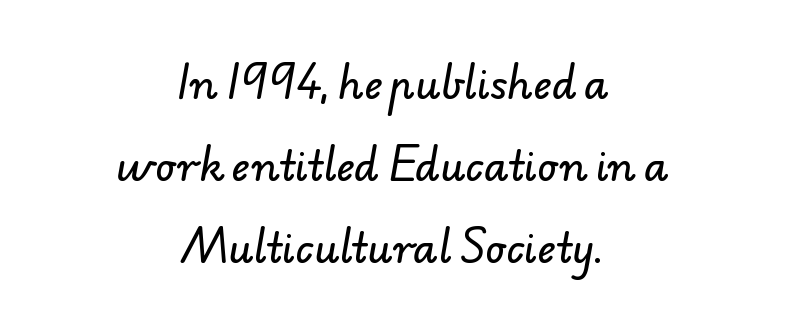
Q: Is the typeface a serif or a sans-serif typeface? A: Sans-serif.
Q: Is the text underlined? A: No.
Q: How is the paragraph aligned? A: Centered.
Q: Is the spacing between letters normal or unusually wide? A: Normal.
Q: Is the spacing between lines tight, normal or loose? A: Loose.
Q: Width (condensed, normal, or wide)? A: Normal.
Q: Stroke contrast? A: Low.
Q: x-height? A: Small.
Q: Monospaced? A: No.
